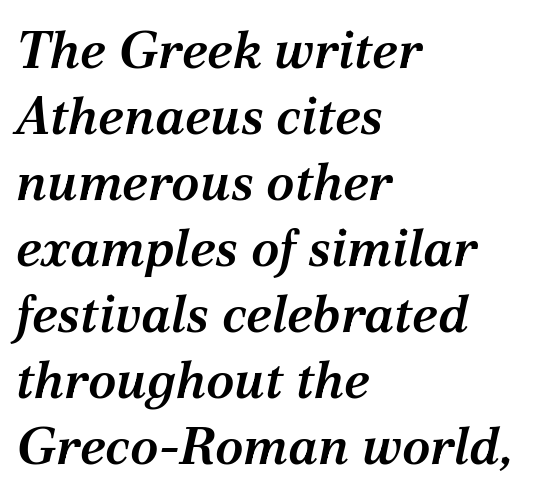
The paragraph has a hard left edge and a soft right edge. Classification — serif. Emphasis-style slanted type is in use. This is moderately heavy type, rendered in semibold.
